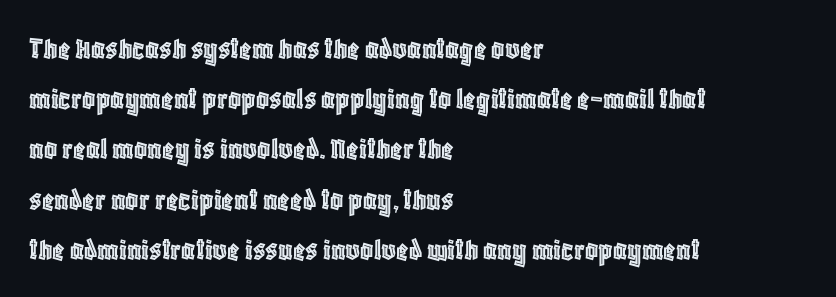
In terms of posture, this sample is upright. This sample has the flowing, uneven cadence of proportional lettering. The horizontal fit of the characters is conventional and even. Does the leading feel generous? No, just average. Horizontally, the lines are justified to the leading edge only.
